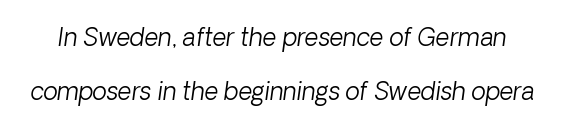
{"italic": "yes", "lean": "right", "slant_degrees": 8, "bold": "no", "underline": "no", "line_spacing": "loose", "line_spacing_ratio": 2.23, "letter_spacing": "normal", "letter_spacing_em": 0.0, "glyph_px": 24}
